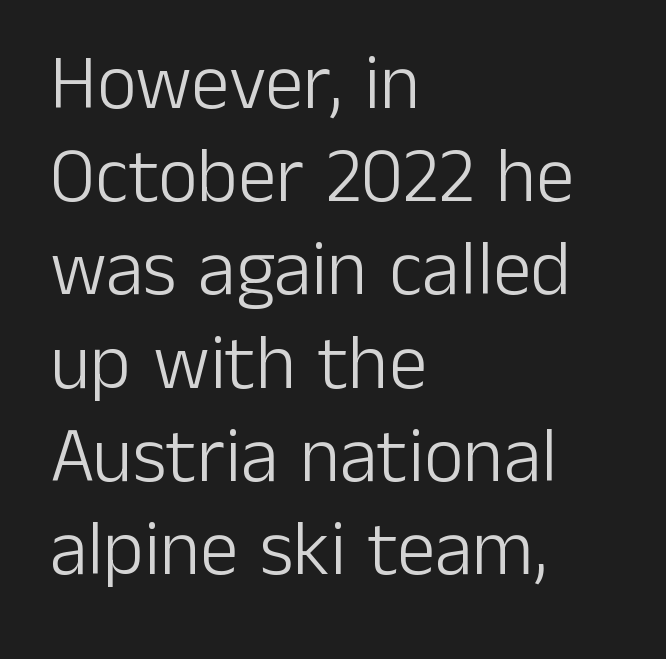
Italic: no, the glyphs are upright roman. A sans-serif font was chosen for this passage. Each word holds together tightly as a unit, with standard inter-letter gaps. The letters advance in unequal steps, a hallmark of proportional type. The space directly below the letters is spotless. Stems here are at most as thick as an everyday book face.
